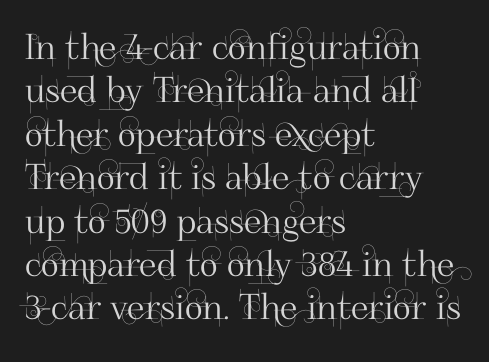
The image shows 35 px sans-serif type, upright; set left-aligned, line spacing 1.24x, normal letter spacing, not underlined; high stroke contrast and a small x-height.
